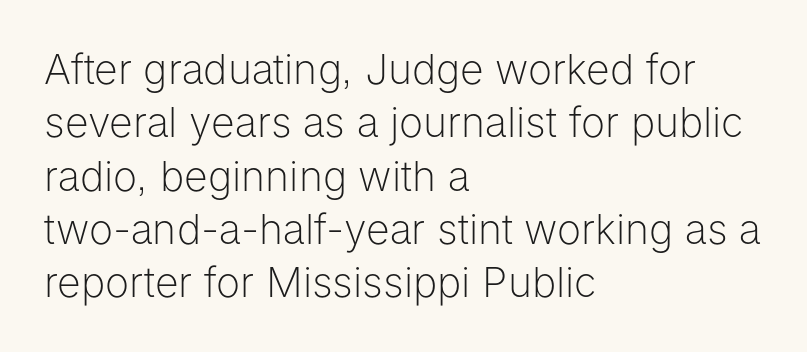
Q: Is the text bold? A: No.
Q: Is the text italic (slanted)? A: No, it is upright.
Q: Is the typeface a serif or a sans-serif typeface? A: Sans-serif.
Q: Is the text underlined? A: No.
Q: How is the paragraph aligned? A: Left-aligned.
Q: Is the spacing between letters normal or unusually wide? A: Normal.
Q: Is the spacing between lines tight, normal or loose? A: Normal.
Q: Width (condensed, normal, or wide)? A: Normal.
Q: Stroke contrast? A: Low.
Q: x-height? A: Medium.
Q: Monospaced? A: No.
